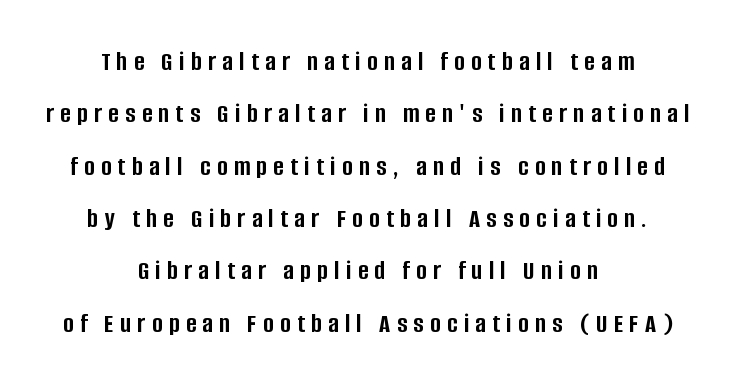
{"serif": "no", "italic": "no", "bold": "yes", "weight": "semibold", "width": "condensed", "stroke_contrast": "low", "x_height": "large", "monospaced": "no", "underline": "no", "align": "center", "line_spacing_ratio": 1.87, "letter_spacing": "wide", "letter_spacing_em": 0.23, "glyph_px": 28}
